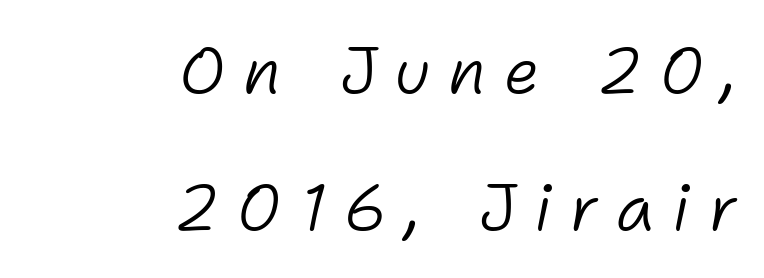
Q: Is the text bold? A: No.
Q: Is the text italic (slanted)? A: Yes, it leans right by about 11 degrees.
Q: Is the text underlined? A: No.
Q: How is the paragraph aligned? A: Right-aligned.
Q: Is the spacing between letters normal or unusually wide? A: Unusually wide.
Q: Is the spacing between lines tight, normal or loose? A: Loose.
Q: Width (condensed, normal, or wide)? A: Normal.
Q: Stroke contrast? A: Low.
Q: x-height? A: Medium.
Q: Monospaced? A: No.
